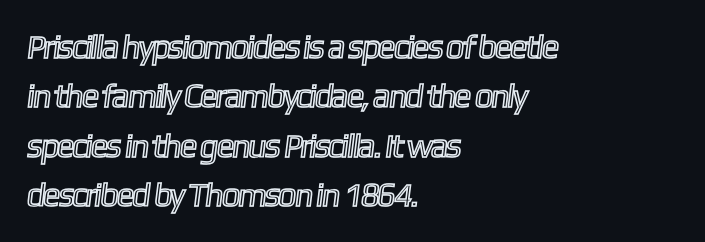
Q: Is the text underlined? A: No.
Q: How is the paragraph aligned? A: Left-aligned.
Q: Is the spacing between letters normal or unusually wide? A: Normal.
Q: Is the spacing between lines tight, normal or loose? A: Normal.
Q: Width (condensed, normal, or wide)? A: Condensed.
Q: x-height? A: Medium.
Q: Monospaced? A: No.
